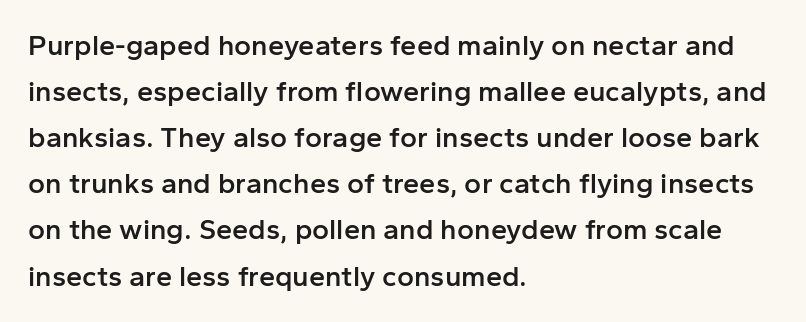
Each word holds together tightly as a unit, with standard inter-letter gaps. The typesetter chose a ragged-right arrangement here. The space between consecutive lines is moderate. The foot of each line stays bare and open.
